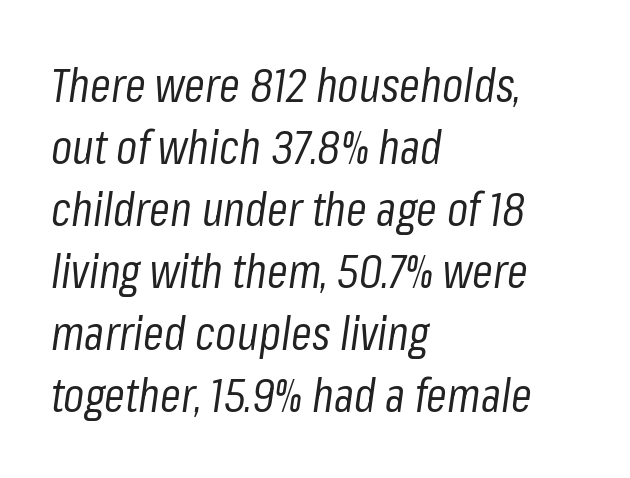
Q: Is the text bold? A: No.
Q: Is the text italic (slanted)? A: Yes, it leans right by about 8 degrees.
Q: Is the text underlined? A: No.
Q: How is the paragraph aligned? A: Left-aligned.
Q: Is the spacing between letters normal or unusually wide? A: Normal.
Q: Is the spacing between lines tight, normal or loose? A: Normal.
Q: Width (condensed, normal, or wide)? A: Condensed.
Q: Stroke contrast? A: Low.
Q: x-height? A: Medium.
Q: Monospaced? A: No.
